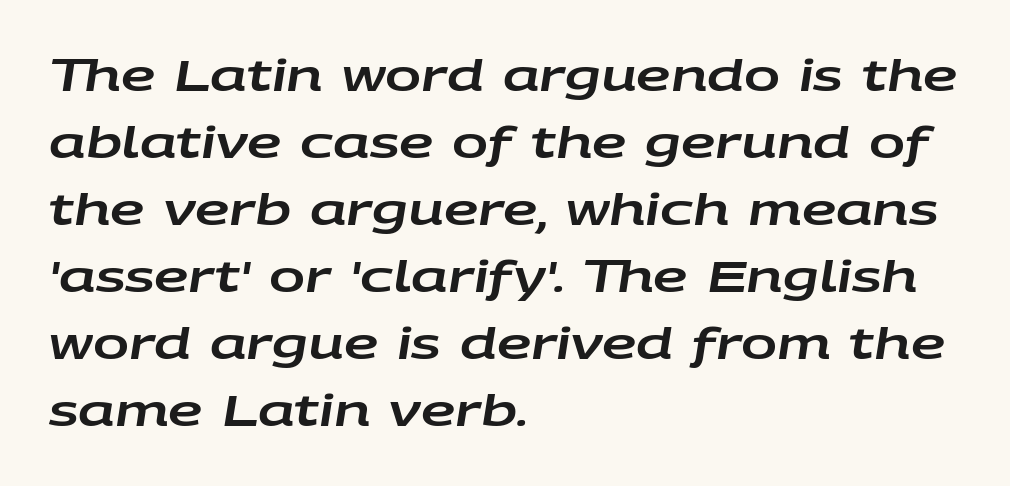
{"italic": "yes", "lean": "right", "slant_degrees": 9, "width": "wide", "stroke_contrast": "low", "x_height": "large", "monospaced": "no", "underline": "no", "align": "left", "line_spacing": "normal", "line_spacing_ratio": 1.56, "letter_spacing": "normal", "letter_spacing_em": 0.0, "glyph_px": 43}
